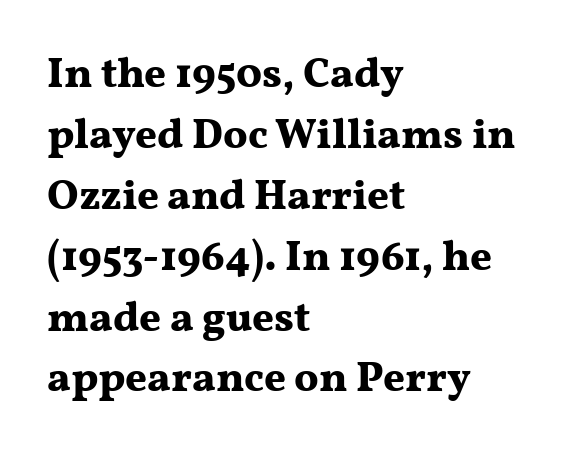
{"serif": "yes", "italic": "no", "bold": "yes", "weight": "bold", "width": "wide", "stroke_contrast": "medium", "x_height": "medium", "monospaced": "no", "underline": "no", "align": "left", "line_spacing": "normal", "line_spacing_ratio": 1.45, "letter_spacing": "normal", "letter_spacing_em": 0.0, "glyph_px": 42}
